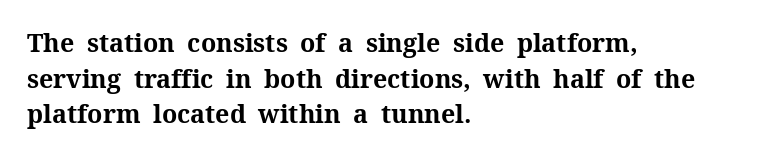
Q: Is the text bold? A: Yes.
Q: Is the text italic (slanted)? A: No, it is upright.
Q: Is the text underlined? A: No.
Q: How is the paragraph aligned? A: Left-aligned.
Q: Is the spacing between letters normal or unusually wide? A: Normal.
Q: Is the spacing between lines tight, normal or loose? A: Normal.
